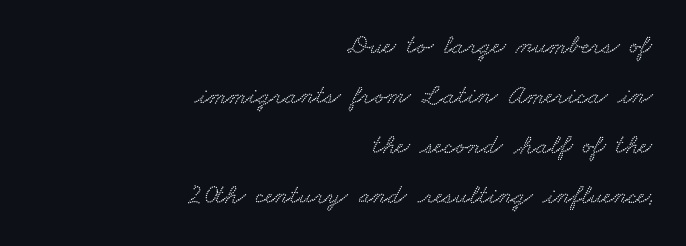
The typesetter chose a ragged-left arrangement here. Standard letterfit; no display-style spreading of the glyphs. The baseline area is clear.
